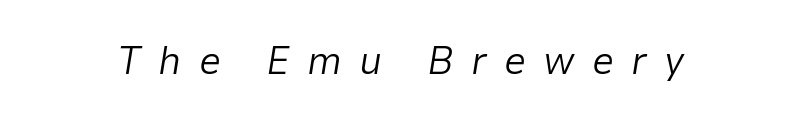
{"italic": "yes", "lean": "right", "slant_degrees": 9, "bold": "no", "weight": "light", "width": "normal", "stroke_contrast": "low", "x_height": "medium", "monospaced": "no", "underline": "no", "letter_spacing": "wide", "letter_spacing_em": 0.43, "glyph_px": 40}
